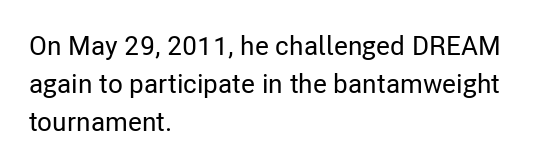
{"italic": "no", "underline": "no", "align": "left", "line_spacing": "normal", "line_spacing_ratio": 1.41, "letter_spacing": "normal", "letter_spacing_em": 0.0, "glyph_px": 27}
